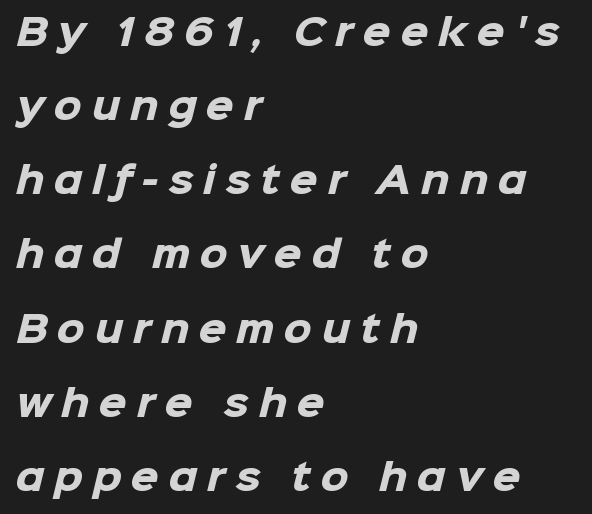
{"serif": "no", "bold": "yes", "weight": "heavy", "width": "normal", "stroke_contrast": "low", "x_height": "medium", "monospaced": "no", "underline": "no", "align": "left", "line_spacing": "loose", "line_spacing_ratio": 2.06, "letter_spacing": "wide", "letter_spacing_em": 0.27, "glyph_px": 36}
